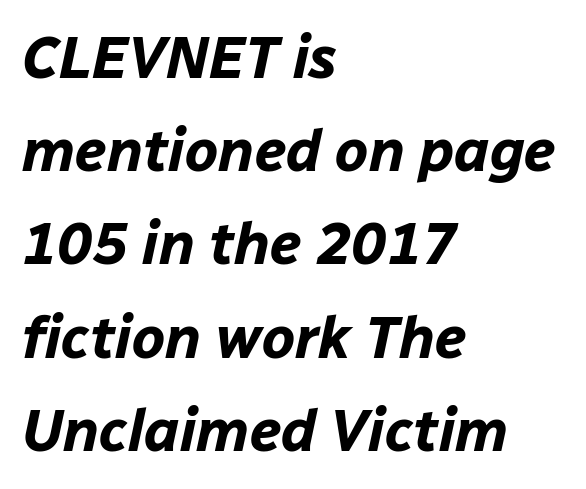
Vertical spacing — default. Weight check: bold — yes, fully. This sample has the flowing, uneven cadence of proportional lettering. Tracking value appears to be zero — textbook default spacing. Unmarked baselines from the first word to the last. Is the type slanted? Yes — the strokes lean at a clear angle.
